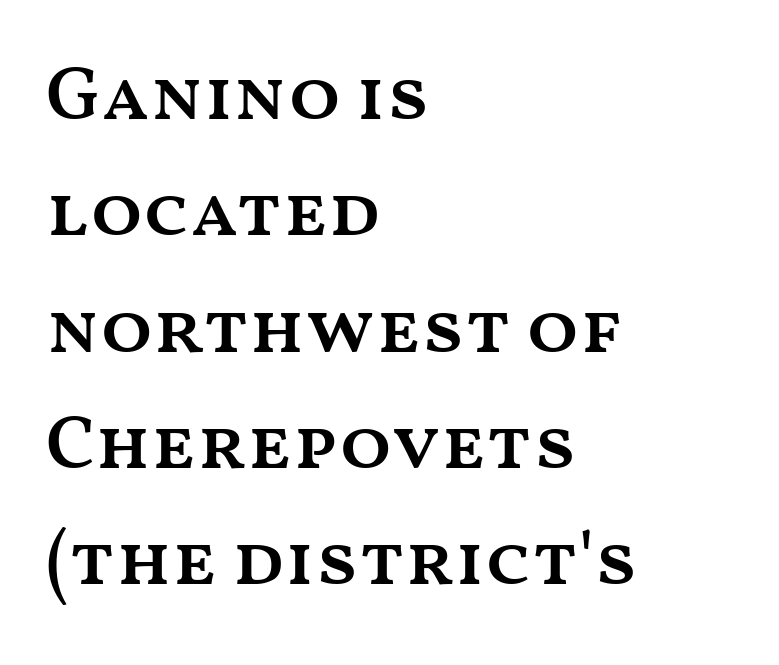
The letterforms sit shoulder to shoulder at normal distance. Which margin do the lines hug? The left one — the right edge is uneven. Nope, not italic — everything's standing straight. The space directly below the letters is spotless.
